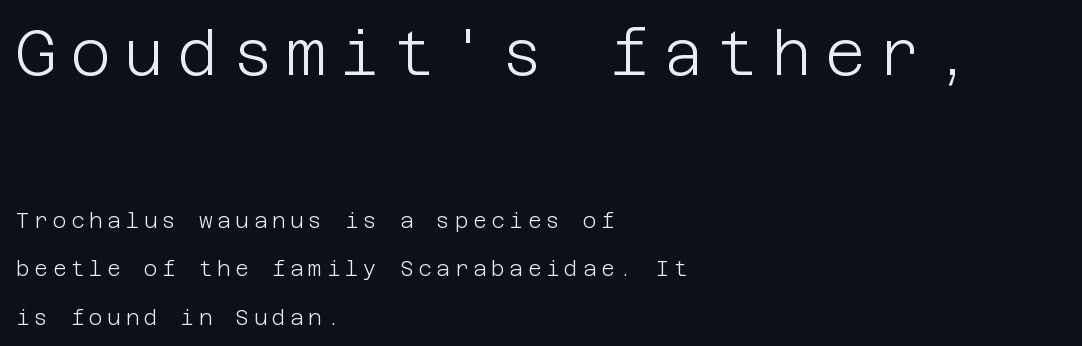
Q: Is the text bold? A: No.
Q: Is the text italic (slanted)? A: No, it is upright.
Q: Is the typeface a serif or a sans-serif typeface? A: Sans-serif.
Q: Is the text underlined? A: No.
Q: How is the paragraph aligned? A: Left-aligned.
Q: Is the spacing between letters normal or unusually wide? A: Unusually wide.
Q: Is the spacing between lines tight, normal or loose? A: Loose.
Q: Which block of text is set in a larger size, the first (top) or the second (bottom)? A: The first (top) one.
Q: Width (condensed, normal, or wide)? A: Normal.
Q: Stroke contrast? A: Low.
Q: x-height? A: Large.
